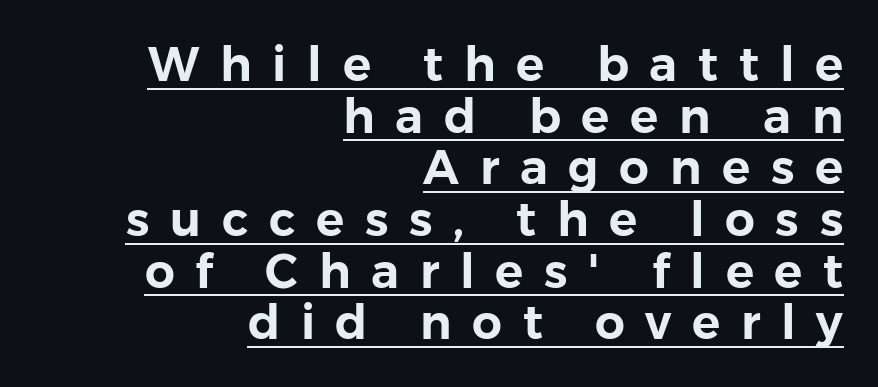
Q: Is the text italic (slanted)? A: No, it is upright.
Q: Is the typeface a serif or a sans-serif typeface? A: Sans-serif.
Q: Is the text underlined? A: Yes.
Q: How is the paragraph aligned? A: Right-aligned.
Q: Is the spacing between letters normal or unusually wide? A: Unusually wide.
Q: Is the spacing between lines tight, normal or loose? A: Tight.
Q: Width (condensed, normal, or wide)? A: Normal.
Q: Stroke contrast? A: Low.
Q: x-height? A: Medium.
Q: Monospaced? A: No.
